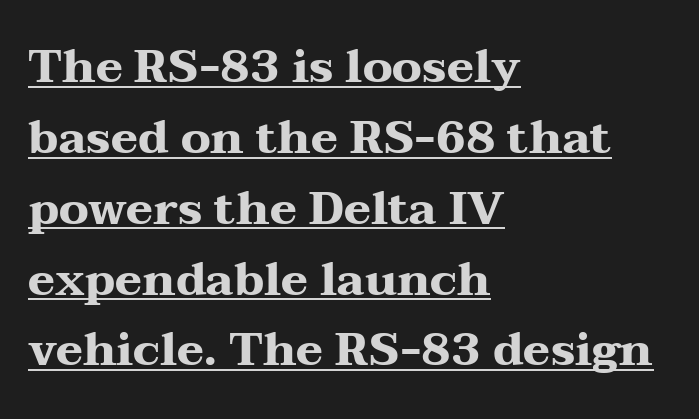
{"serif": "yes", "italic": "no", "bold": "yes", "weight": "heavy", "width": "wide", "stroke_contrast": "medium", "x_height": "medium", "monospaced": "no", "underline": "yes", "align": "left", "line_spacing": "normal", "line_spacing_ratio": 1.54, "letter_spacing": "normal", "letter_spacing_em": 0.0, "glyph_px": 46}
